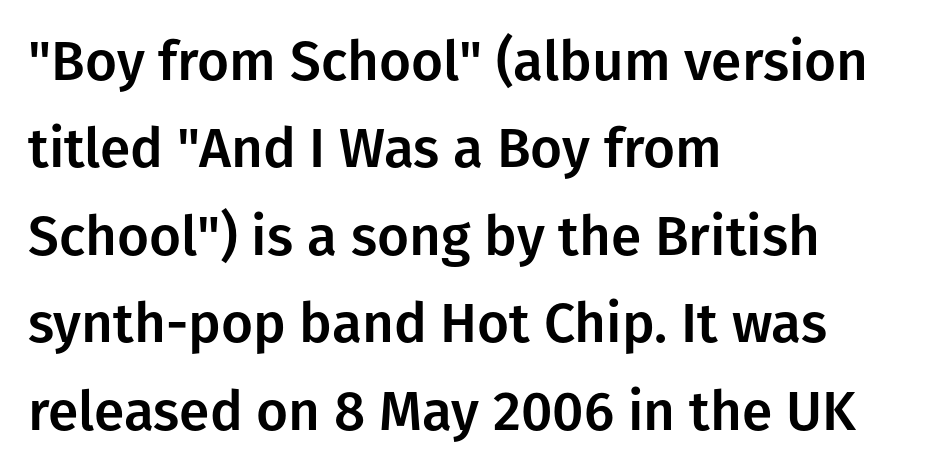
The lettering holds an erect, upright posture throughout. These lines are rendered in a variable-pitch font. The space beneath each line is pristine and unruled. A student would call this left alignment; a typographer would say flush left, rag right. The letters sit at their default tracking, neither squeezed nor spread. These lines are composed in type without serifs.
